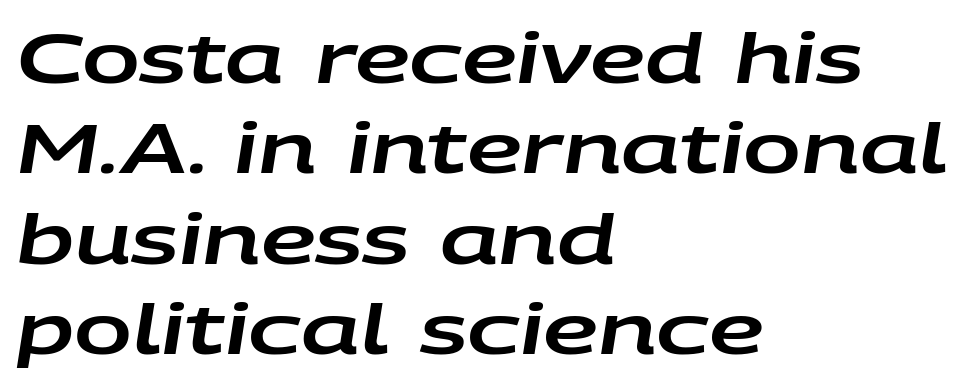
Italic: yes, the glyphs are oblique. Do the characters align in a grid? No, the font is proportional. The setting favours the left margin, as ordinary paragraphs usually do. Lines of text with bare space underneath. The horizontal fit of the characters is conventional and even. Notice how descenders clear the ascenders below comfortably — that's standard leading.
